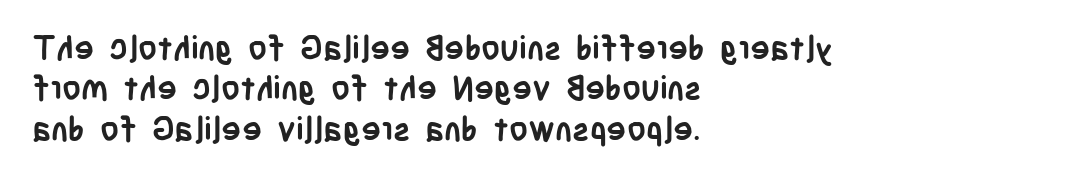
Strokes here are thick enough to call this a true bold. The face used here is proportionally spaced, like ordinary book or web type. The space directly below the letters is spotless. Compared with a centered layout, this one pins lines to the left instead. The lettering holds an erect, upright posture throughout.
